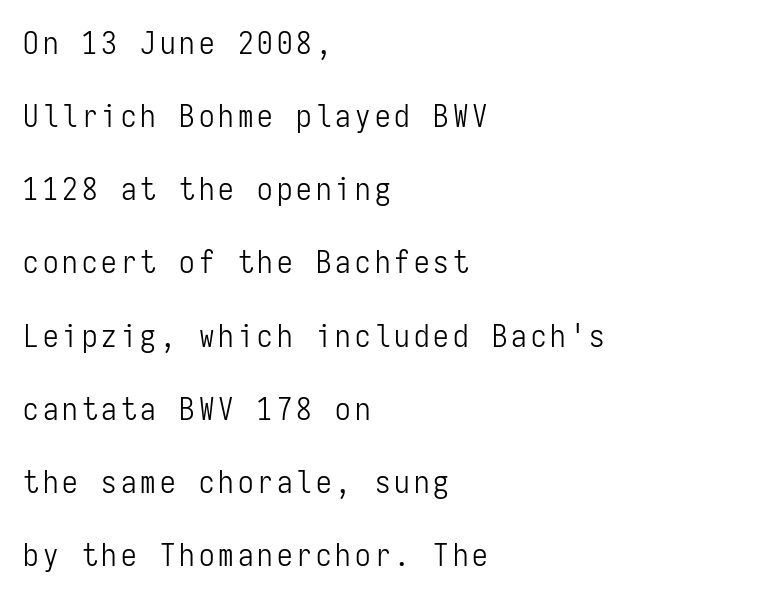
{"serif": "no", "italic": "no", "bold": "no", "weight": "light", "width": "condensed", "stroke_contrast": "low", "x_height": "medium", "monospaced": "yes", "underline": "no", "align": "left", "line_spacing": "loose", "line_spacing_ratio": 2.36, "glyph_px": 31}
